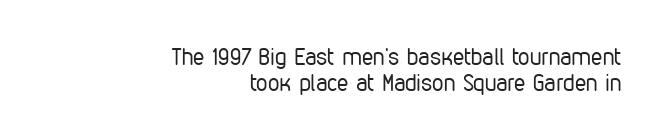
{"italic": "no", "bold": "no", "underline": "no", "align": "right", "line_spacing": "tight", "line_spacing_ratio": 1.15, "letter_spacing": "normal", "letter_spacing_em": 0.0, "glyph_px": 23}
